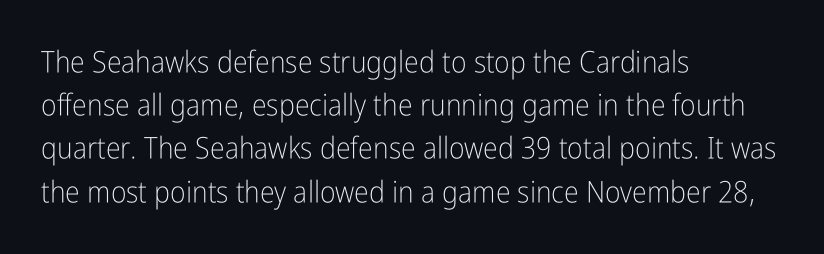
Q: Is the text bold? A: No.
Q: Is the text italic (slanted)? A: No, it is upright.
Q: Is the typeface a serif or a sans-serif typeface? A: Sans-serif.
Q: Is the text underlined? A: No.
Q: How is the paragraph aligned? A: Left-aligned.
Q: Is the spacing between letters normal or unusually wide? A: Normal.
Q: Is the spacing between lines tight, normal or loose? A: Normal.
Q: Width (condensed, normal, or wide)? A: Condensed.
Q: Stroke contrast? A: Low.
Q: x-height? A: Medium.
Q: Monospaced? A: No.
